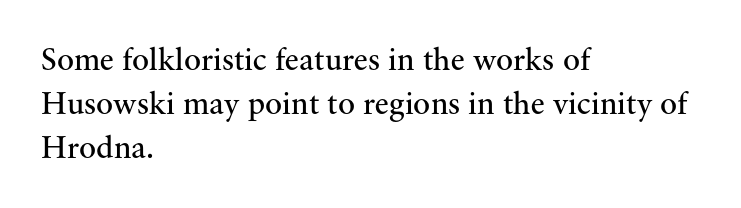
Whoever set this chose a conventional vertical rhythm. The lettering stays uniformly vertical, giving the passage a roman look. Each letter's strokes conclude with small projecting serifs. These lines keep a tight, regular rhythm from letter to letter. No heavy texture on the line: the type isn't bold.
